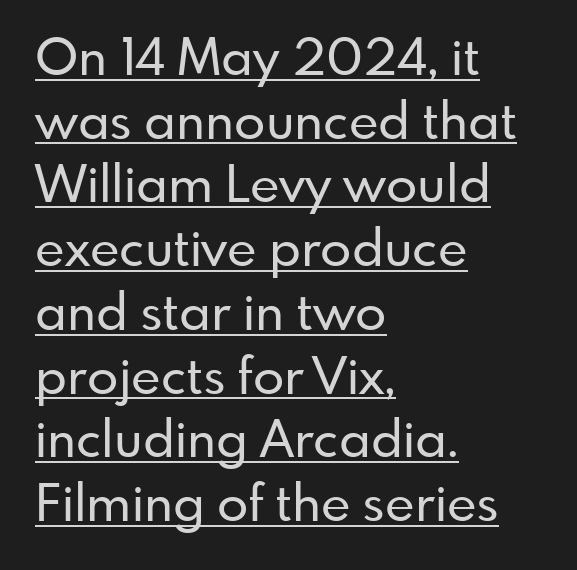
The image shows 51 px sans-serif type, upright; set left-aligned, normal line spacing (1.25x), normal letter spacing, underlined; low stroke contrast and a small x-height.
